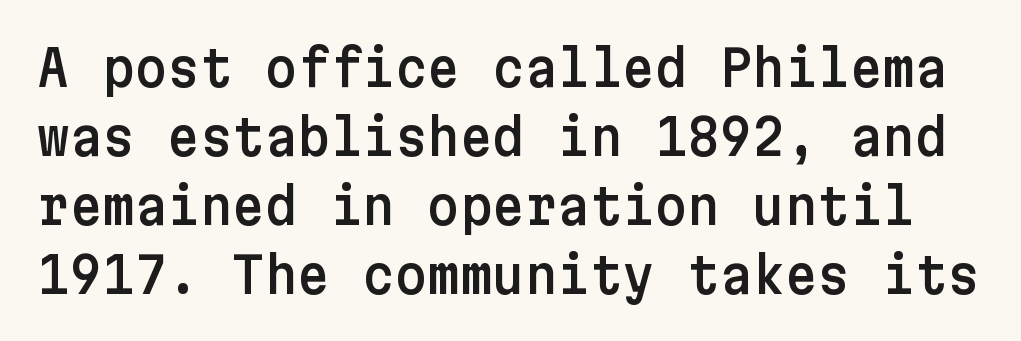
{"serif": "no", "italic": "no", "width": "normal", "stroke_contrast": "low", "x_height": "medium", "underline": "no", "line_spacing": "normal", "line_spacing_ratio": 1.38, "letter_spacing": "normal", "letter_spacing_em": 0.0, "glyph_px": 50}
